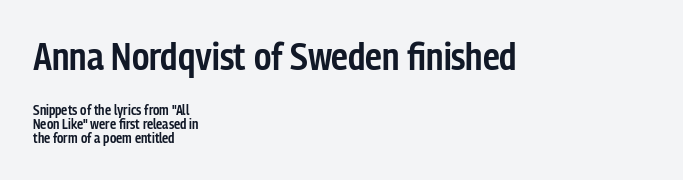
Q: Is the text bold? A: Semi-bold.
Q: Is the text italic (slanted)? A: No, it is upright.
Q: Is the typeface a serif or a sans-serif typeface? A: Sans-serif.
Q: Is the text underlined? A: No.
Q: How is the paragraph aligned? A: Left-aligned.
Q: Is the spacing between letters normal or unusually wide? A: Normal.
Q: Is the spacing between lines tight, normal or loose? A: Tight.
Q: Which block of text is set in a larger size, the first (top) or the second (bottom)? A: The first (top) one.
Q: Width (condensed, normal, or wide)? A: Condensed.
Q: Stroke contrast? A: Low.
Q: x-height? A: Medium.
Q: Monospaced? A: No.
